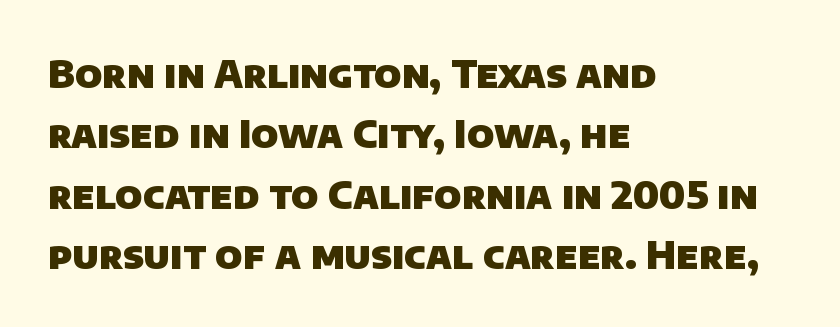
Q: Is the text bold? A: Yes.
Q: Is the typeface a serif or a sans-serif typeface? A: Sans-serif.
Q: Is the text underlined? A: No.
Q: How is the paragraph aligned? A: Left-aligned.
Q: Is the spacing between letters normal or unusually wide? A: Normal.
Q: Is the spacing between lines tight, normal or loose? A: Normal.
Q: Width (condensed, normal, or wide)? A: Normal.
Q: Stroke contrast? A: Low.
Q: x-height? A: Large.
Q: Monospaced? A: No.
